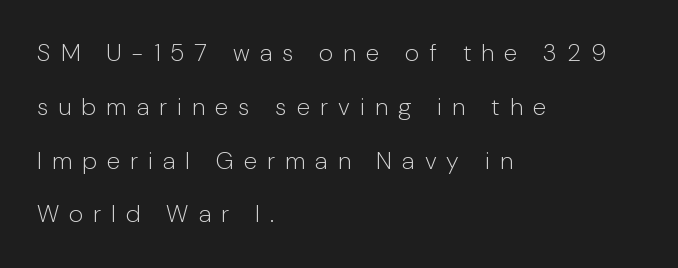
The image shows 24 px text type, upright; set left-aligned, loose line spacing (2.24x), unusually wide letter spacing (+0.42 em), not underlined.
